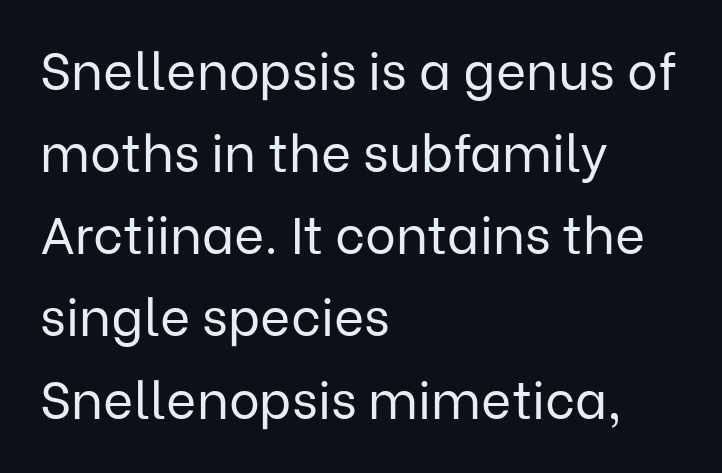
{"serif": "no", "italic": "no", "bold": "no", "weight": "regular", "width": "normal", "stroke_contrast": "low", "x_height": "medium", "monospaced": "no", "underline": "no", "align": "left", "line_spacing": "normal", "line_spacing_ratio": 1.58, "letter_spacing": "normal", "letter_spacing_em": 0.0, "glyph_px": 52}
